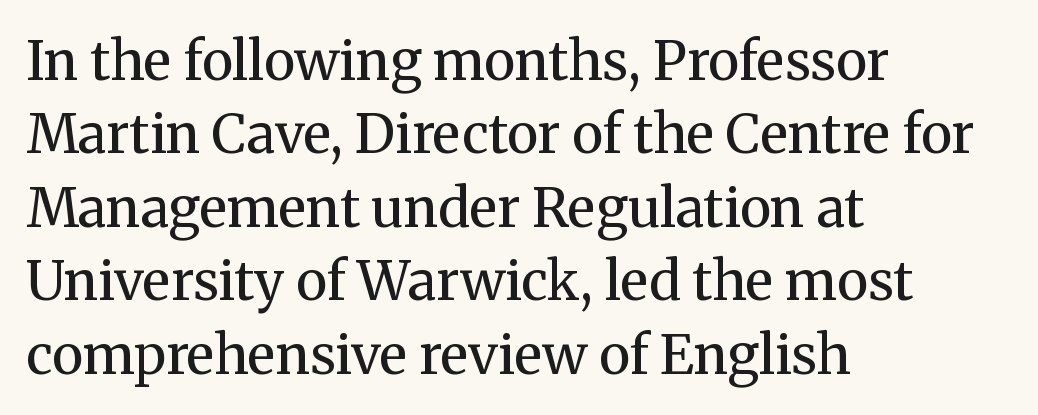
The image shows 54 px regular-weight serif type, upright; set left-aligned, normal line spacing (1.36x), normal letter spacing, not underlined; medium stroke contrast and a medium x-height.
